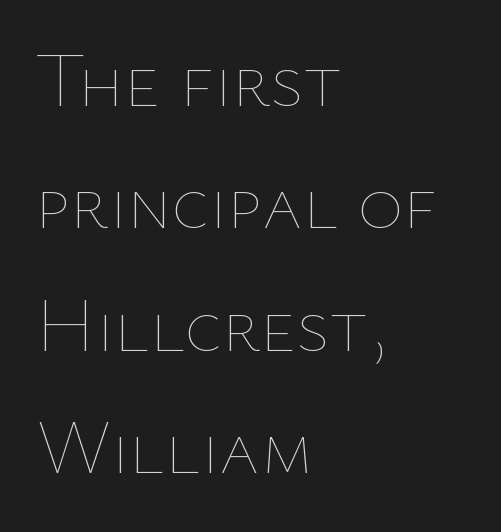
Q: Is the text bold? A: No.
Q: Is the text italic (slanted)? A: No, it is upright.
Q: Is the text underlined? A: No.
Q: How is the paragraph aligned? A: Left-aligned.
Q: Is the spacing between letters normal or unusually wide? A: Normal.
Q: Is the spacing between lines tight, normal or loose? A: Normal.
Q: Width (condensed, normal, or wide)? A: Normal.
Q: Stroke contrast? A: Low.
Q: x-height? A: Medium.
Q: Monospaced? A: No.
